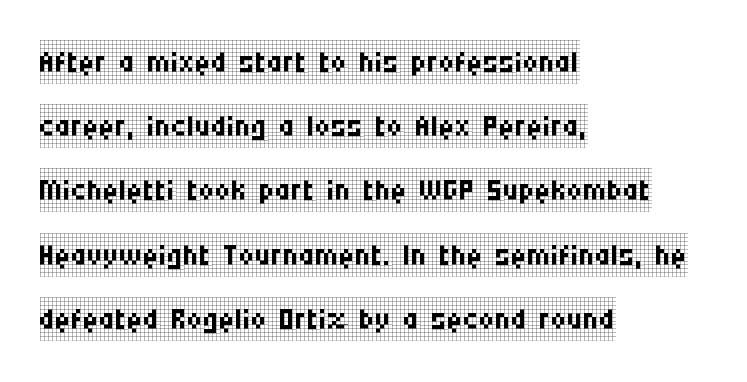
Q: Is the text bold? A: No.
Q: Is the text italic (slanted)? A: No, it is upright.
Q: Is the typeface a serif or a sans-serif typeface? A: Serif.
Q: Is the text underlined? A: No.
Q: How is the paragraph aligned? A: Left-aligned.
Q: Is the spacing between letters normal or unusually wide? A: Normal.
Q: Is the spacing between lines tight, normal or loose? A: Normal.
Q: Width (condensed, normal, or wide)? A: Condensed.
Q: Stroke contrast? A: Low.
Q: x-height? A: Large.
Q: Monospaced? A: No.
